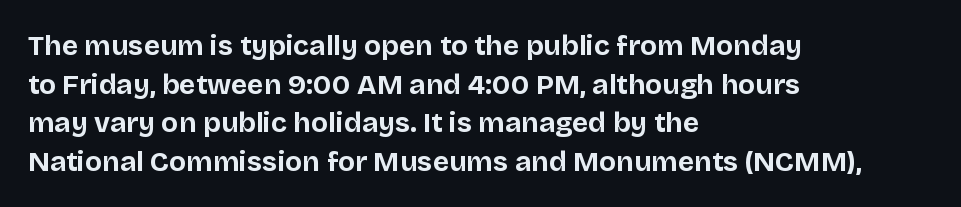
Q: Is the text bold? A: Yes.
Q: Is the text italic (slanted)? A: No, it is upright.
Q: Is the typeface a serif or a sans-serif typeface? A: Sans-serif.
Q: Is the text underlined? A: No.
Q: How is the paragraph aligned? A: Left-aligned.
Q: Is the spacing between letters normal or unusually wide? A: Normal.
Q: Is the spacing between lines tight, normal or loose? A: Normal.
Q: Width (condensed, normal, or wide)? A: Normal.
Q: Stroke contrast? A: Low.
Q: x-height? A: Large.
Q: Monospaced? A: No.
